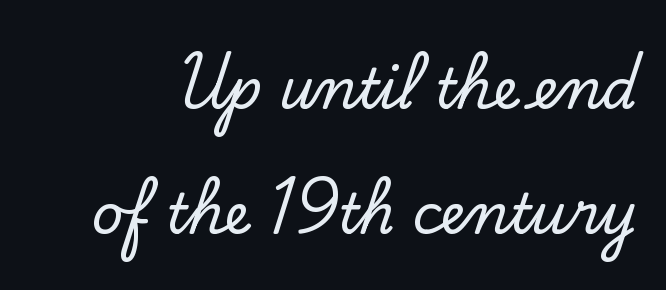
Q: Is the text italic (slanted)? A: Yes.
Q: Is the typeface a serif or a sans-serif typeface? A: Serif.
Q: Is the text underlined? A: No.
Q: Is the spacing between letters normal or unusually wide? A: Normal.
Q: Is the spacing between lines tight, normal or loose? A: Loose.
Q: Width (condensed, normal, or wide)? A: Normal.
Q: Stroke contrast? A: Low.
Q: x-height? A: Small.
Q: Monospaced? A: No.
